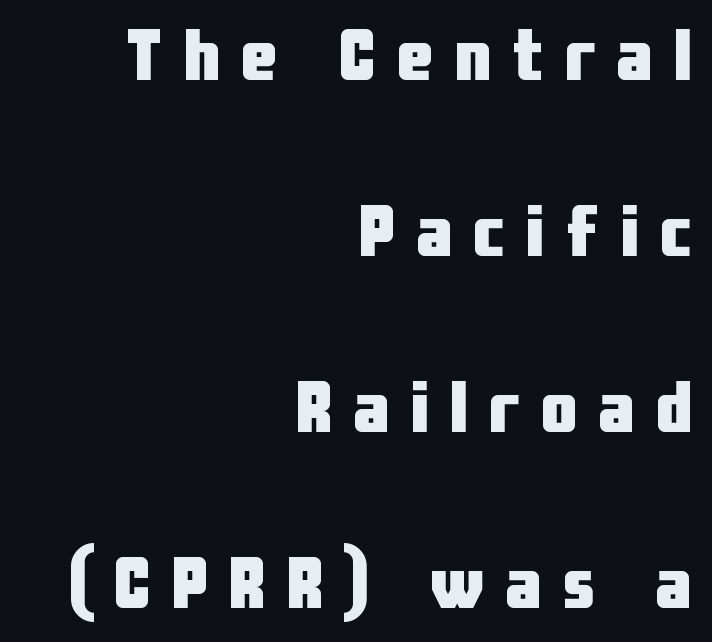
Compared with a flush-left layout, this one pins lines to the opposite, right side. Loosely led — the rows are spread out. Think of a printed novel: that variable character pitch is what you see here. Notice how thick the strokes are: this is what a full bold looks like. Classification — sans serif.
